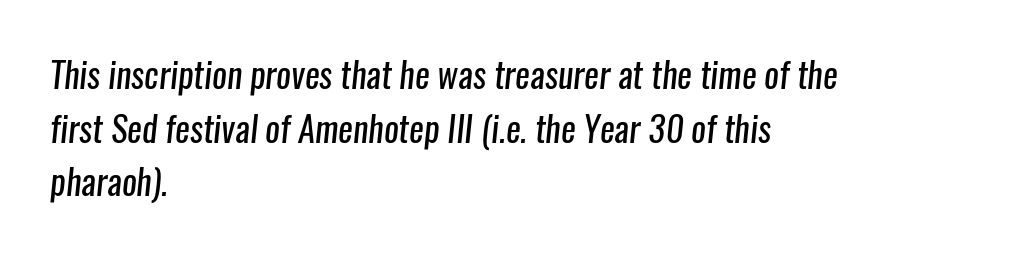
{"serif": "no", "bold": "no", "weight": "regular", "width": "condensed", "stroke_contrast": "low", "x_height": "medium", "monospaced": "no", "underline": "no", "align": "left", "line_spacing": "normal", "line_spacing_ratio": 1.53, "letter_spacing": "normal", "letter_spacing_em": 0.0, "glyph_px": 35}
